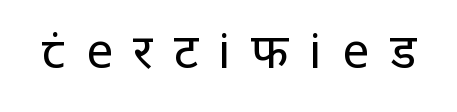
Grotesque or geometric, the face here clearly has no serifs. The words here are not underlined. The letters stand straight up with perfectly vertical stems. Think of a printed novel: that variable character pitch is what you see here. Tracking here is generous; glyphs stand well apart from one another. Stroke mass is kept to a normal reading level or below.
